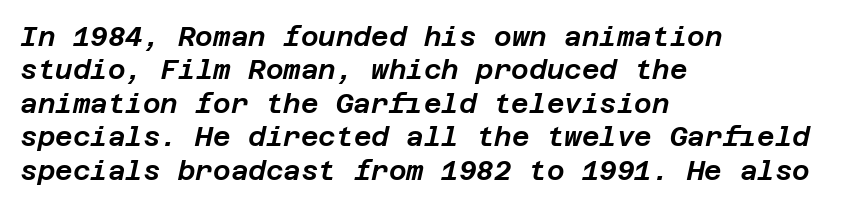
{"italic": "yes", "lean": "right", "slant_degrees": 12, "underline": "no", "align": "left", "line_spacing_ratio": 1.24, "letter_spacing": "normal", "letter_spacing_em": 0.0, "glyph_px": 27}
